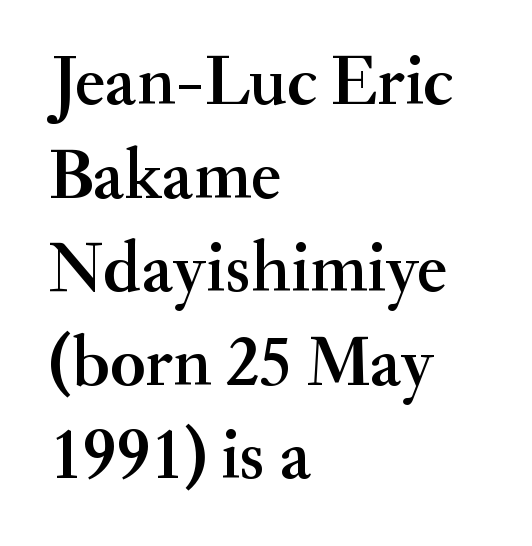
Q: Is the text italic (slanted)? A: No, it is upright.
Q: Is the typeface a serif or a sans-serif typeface? A: Serif.
Q: Is the text underlined? A: No.
Q: How is the paragraph aligned? A: Left-aligned.
Q: Is the spacing between letters normal or unusually wide? A: Normal.
Q: Is the spacing between lines tight, normal or loose? A: Normal.
Q: Width (condensed, normal, or wide)? A: Normal.
Q: Stroke contrast? A: Medium.
Q: x-height? A: Small.
Q: Monospaced? A: No.
